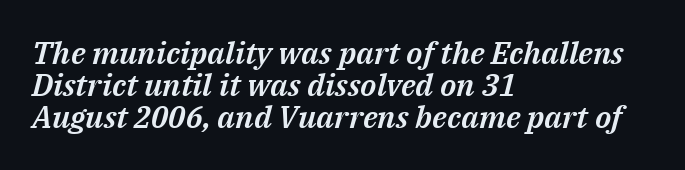
Look at the tracking — it's just the regular setting, nothing added. A typesetter would call this leading minimal, almost set solid. Notice how the stems are inclined rather than vertical — that's the hallmark of italics. Which margin do the lines hug? The left one — the right edge is uneven. The baseline area is clear.
